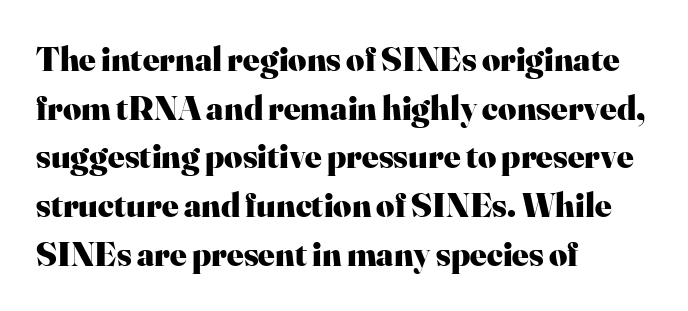
Standard letterfit; no display-style spreading of the glyphs. The rendering anchors every line to the left-hand side. You'd pick this weight for a headline — it's a proper bold. Italic: no, the glyphs are upright roman. Notice how descenders clear the ascenders below comfortably — that's standard leading. Descenders are the only things crossing below the line.
